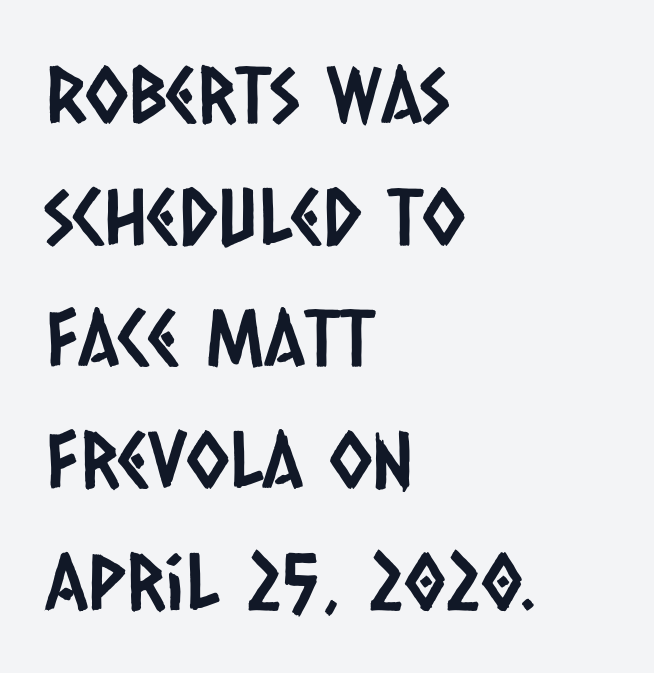
{"serif": "no", "width": "condensed", "stroke_contrast": "low", "x_height": "large", "monospaced": "no", "underline": "no", "align": "left", "line_spacing": "normal", "line_spacing_ratio": 1.56, "letter_spacing": "normal", "letter_spacing_em": 0.0, "glyph_px": 78}
